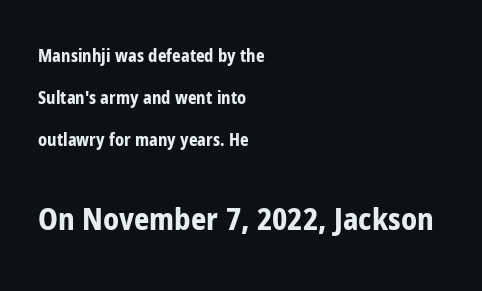
{"serif": "no", "italic": "no", "bold": "yes", "weight": "bold", "width": "condensed", "stroke_contrast": "low", "x_height": "medium", "monospaced": "no", "underline": "no", "align": "left", "line_spacing": "loose", "line_spacing_ratio": 2.47, "letter_spacing": "normal", "letter_spacing_em": 0.0, "larger_block": "second", "size_ratio": 1.76, "glyph_px": 30}
